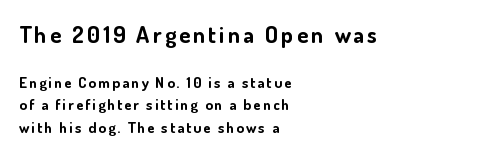
Q: Is the text bold? A: Yes.
Q: Is the text italic (slanted)? A: No, it is upright.
Q: Is the text underlined? A: No.
Q: How is the paragraph aligned? A: Left-aligned.
Q: Is the spacing between lines tight, normal or loose? A: Normal.
Q: Which block of text is set in a larger size, the first (top) or the second (bottom)? A: The first (top) one.
